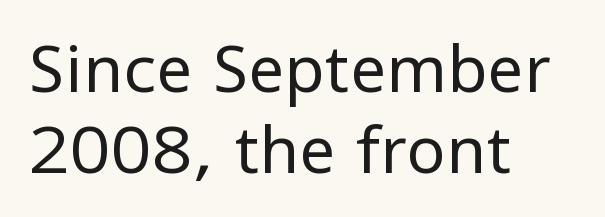
The image shows 65 px regular-weight sans-serif type, upright; set left-aligned, normal line spacing (1.25x), normal letter spacing, not underlined; low stroke contrast and a medium x-height.
